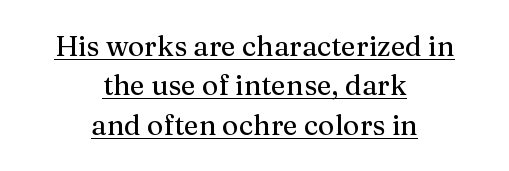
Q: Is the text italic (slanted)? A: No, it is upright.
Q: Is the typeface a serif or a sans-serif typeface? A: Serif.
Q: Is the text underlined? A: Yes.
Q: How is the paragraph aligned? A: Centered.
Q: Is the spacing between letters normal or unusually wide? A: Normal.
Q: Is the spacing between lines tight, normal or loose? A: Normal.
Q: Width (condensed, normal, or wide)? A: Normal.
Q: Stroke contrast? A: Medium.
Q: x-height? A: Medium.
Q: Monospaced? A: No.
